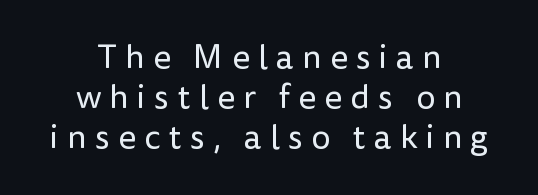
{"serif": "no", "italic": "no", "bold": "no", "weight": "regular", "width": "normal", "stroke_contrast": "low", "x_height": "medium", "monospaced": "no", "underline": "no", "align": "center", "line_spacing_ratio": 1.18, "letter_spacing": "wide", "letter_spacing_em": 0.24, "glyph_px": 34}
